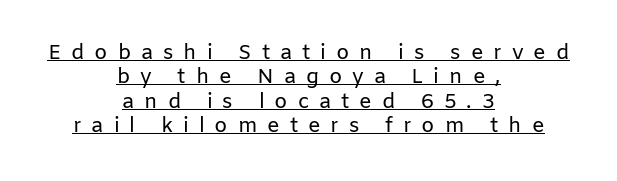
{"italic": "no", "bold": "no", "underline": "yes", "align": "center", "line_spacing_ratio": 1.16, "letter_spacing": "wide", "letter_spacing_em": 0.47, "glyph_px": 21}
